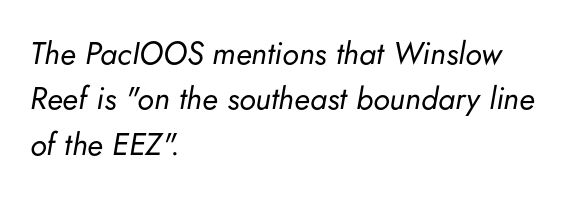
The typeface has the unassuming heft of standard copy or less. Short and long lines alike share a common starting point at left. The letters are slanted; this is an italic face. Regular leading.
